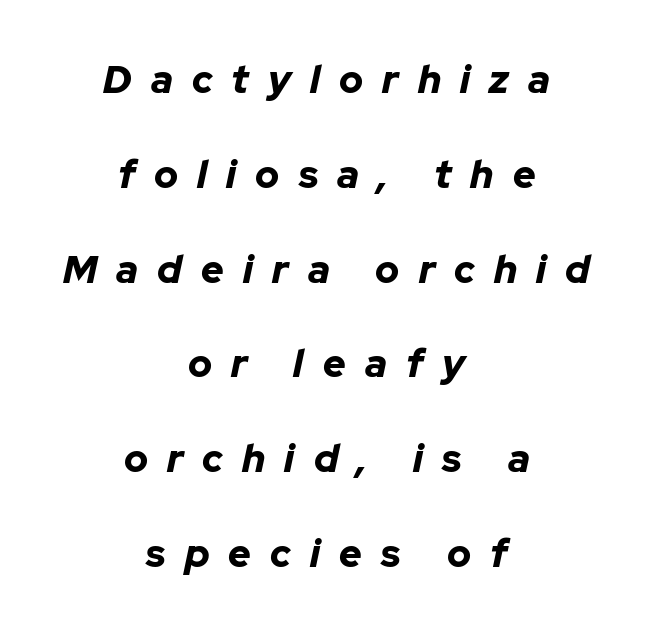
Here the designer chose a conventional face with non-uniform glyph widths. Slanted lettering throughout. Each word looks stretched out because of the extra space between its letters. The space beneath each line is pristine and unruled.
